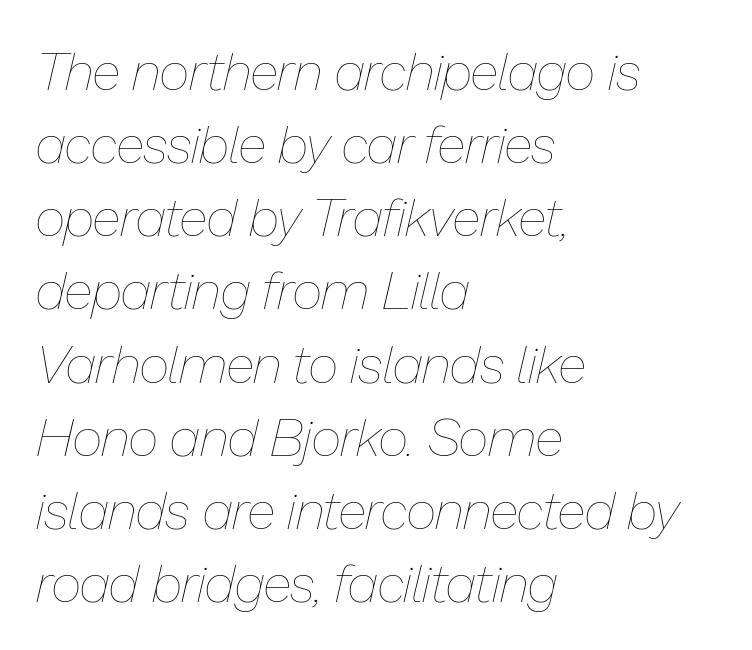
Q: Is the text bold? A: No.
Q: Is the text italic (slanted)? A: Yes, it leans right by about 13 degrees.
Q: Is the text underlined? A: No.
Q: How is the paragraph aligned? A: Left-aligned.
Q: Is the spacing between letters normal or unusually wide? A: Normal.
Q: Is the spacing between lines tight, normal or loose? A: Normal.
Q: Width (condensed, normal, or wide)? A: Normal.
Q: Stroke contrast? A: Low.
Q: x-height? A: Medium.
Q: Monospaced? A: No.
